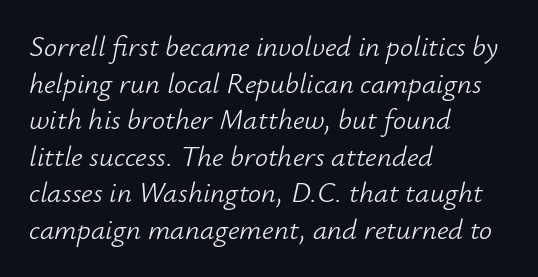
Weight class: somewhere from thin through regular. This sample uses plain, unmodified letter spacing. Unmarked baselines from the first word to the last. Each line starts at the same left margin while the right side varies.
